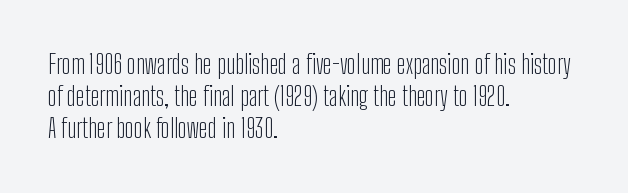
Q: Is the text bold? A: No.
Q: Is the text italic (slanted)? A: No, it is upright.
Q: Is the text underlined? A: No.
Q: How is the paragraph aligned? A: Left-aligned.
Q: Is the spacing between letters normal or unusually wide? A: Normal.
